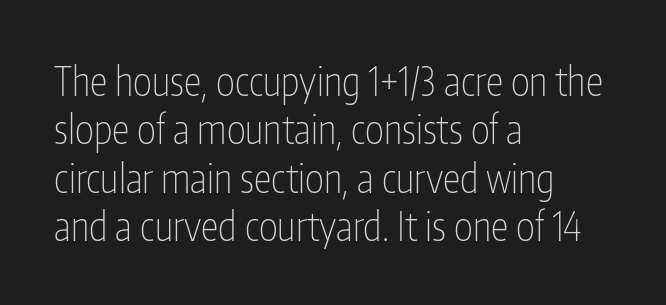
The image shows 40 px thin, condensed sans-serif type, upright; set left-aligned, line spacing 1.21x, normal letter spacing, not underlined; low stroke contrast and a medium x-height.
